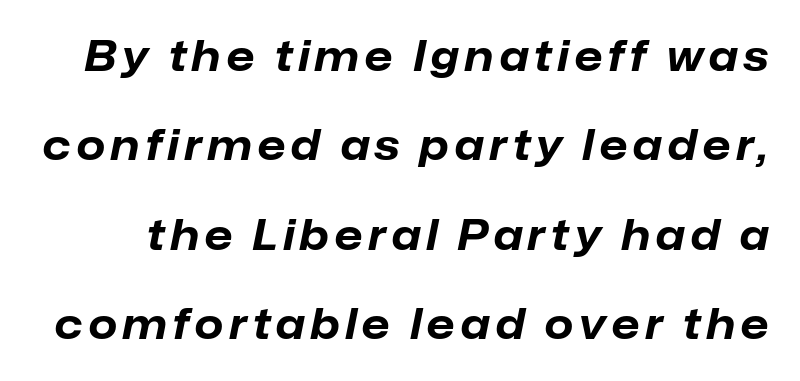
Q: Is the text bold? A: Yes.
Q: Is the text italic (slanted)? A: Yes, it leans right by about 12 degrees.
Q: Is the text underlined? A: No.
Q: Is the spacing between lines tight, normal or loose? A: Loose.
Q: Width (condensed, normal, or wide)? A: Normal.
Q: Stroke contrast? A: Low.
Q: x-height? A: Medium.
Q: Monospaced? A: No.
